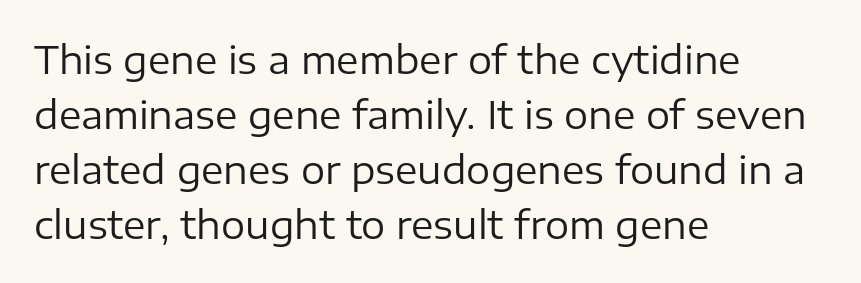
Q: Is the text bold? A: No.
Q: Is the text italic (slanted)? A: No, it is upright.
Q: Is the typeface a serif or a sans-serif typeface? A: Sans-serif.
Q: Is the text underlined? A: No.
Q: How is the paragraph aligned? A: Left-aligned.
Q: Is the spacing between letters normal or unusually wide? A: Normal.
Q: Is the spacing between lines tight, normal or loose? A: Normal.
Q: Width (condensed, normal, or wide)? A: Normal.
Q: Stroke contrast? A: Low.
Q: x-height? A: Medium.
Q: Monospaced? A: No.
